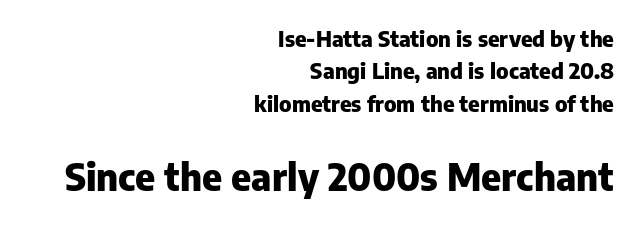
The image shows 38 px heavy sans-serif type, upright; set right-aligned, normal line spacing (1.47x), normal letter spacing, not underlined; the second (bottom) block is 1.73x larger; low stroke contrast and a medium x-height.
